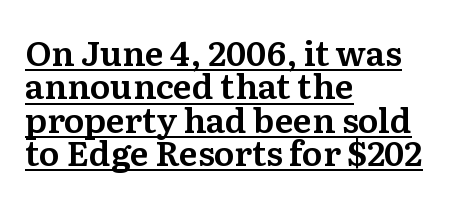
Q: Is the text italic (slanted)? A: No, it is upright.
Q: Is the typeface a serif or a sans-serif typeface? A: Serif.
Q: Is the text underlined? A: Yes.
Q: How is the paragraph aligned? A: Left-aligned.
Q: Is the spacing between letters normal or unusually wide? A: Normal.
Q: Is the spacing between lines tight, normal or loose? A: Tight.
Q: Width (condensed, normal, or wide)? A: Normal.
Q: Stroke contrast? A: Medium.
Q: x-height? A: Medium.
Q: Monospaced? A: No.
